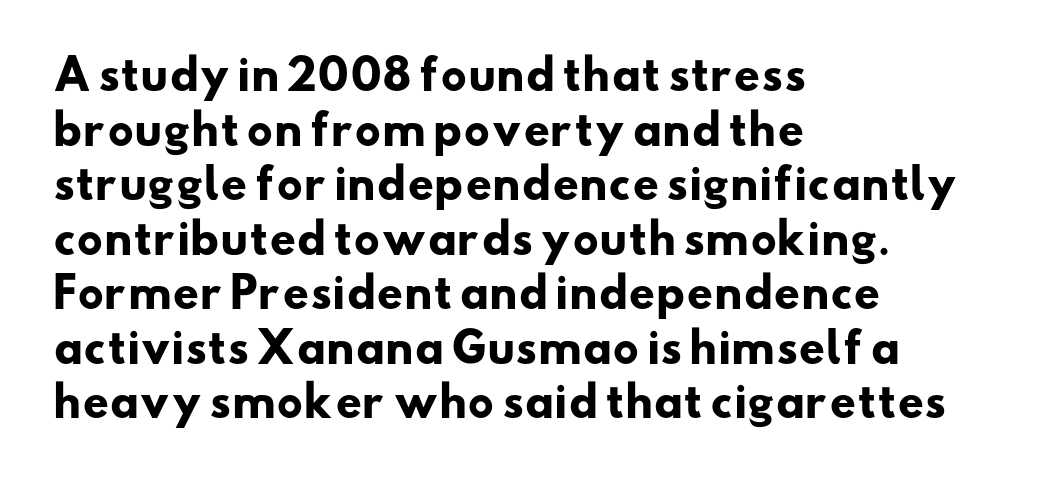
The image shows 41 px heavy, wide sans-serif type; set left-aligned, normal line spacing (1.33x), normal letter spacing, not underlined; low stroke contrast and a small x-height.
